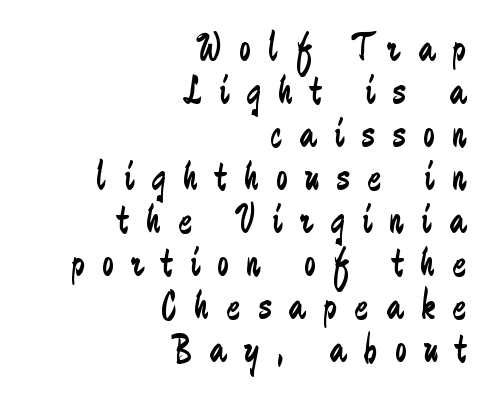
You could barely slide anything between these rows. The font is comparable to plain body text, perhaps lighter. Loose tracking; the words dissolve into strings of separated letters. The letters carry no serifs — their stems end cleanly without finishing strokes. The zone under the glyphs is completely vacant.
